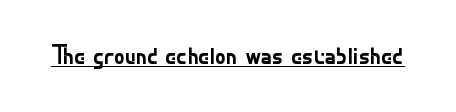
Vertical stems look standard width or narrower in stroke. This sample carries an underscore along the baseline area. Notice how the stems are strictly vertical — no italics here. Spacing between characters is what you'd get straight out of the box.
